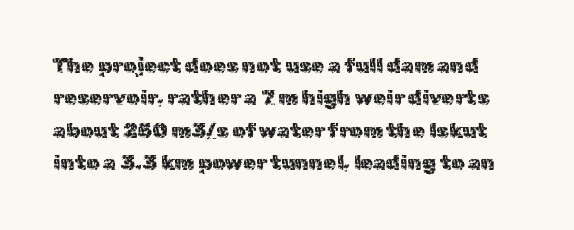
The image shows 21 px text type, upright; set normal line spacing (1.54x), normal letter spacing, not underlined.
